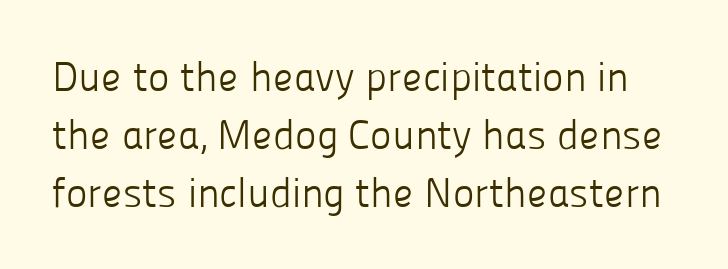
The image shows 41 px light sans-serif type, upright; set normal line spacing (1.41x), normal letter spacing, not underlined; low stroke contrast and a medium x-height.
